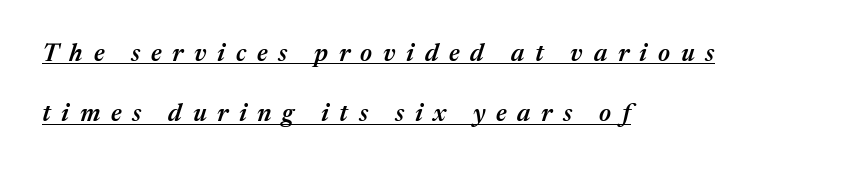
{"italic": "yes", "lean": "right", "slant_degrees": 17, "bold": "semi", "underline": "yes", "align": "left", "line_spacing": "loose", "line_spacing_ratio": 2.42, "letter_spacing": "wide", "letter_spacing_em": 0.43, "glyph_px": 25}
